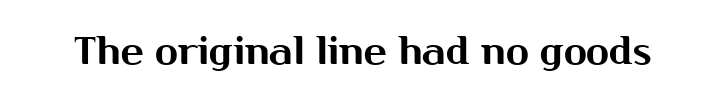
The space directly below the letters is spotless. Style check: upright. The font family rendered here belongs to the sans-serif group. Note the varied advance widths — an 'i' is clearly narrower than an 'm'.
